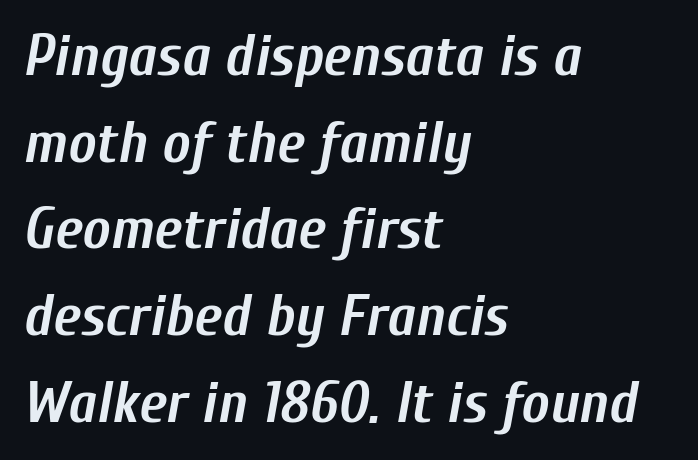
{"italic": "yes", "lean": "right", "slant_degrees": 10, "bold": "yes", "weight": "semibold", "width": "condensed", "stroke_contrast": "low", "x_height": "medium", "monospaced": "no", "underline": "no", "align": "left", "line_spacing": "normal", "line_spacing_ratio": 1.47, "letter_spacing": "normal", "letter_spacing_em": 0.0, "glyph_px": 59}
